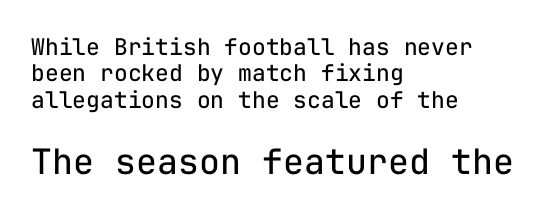
{"serif": "no", "italic": "no", "bold": "no", "weight": "regular", "width": "normal", "stroke_contrast": "low", "x_height": "medium", "monospaced": "yes", "underline": "no", "align": "left", "line_spacing": "tight", "line_spacing_ratio": 1.15, "letter_spacing": "normal", "letter_spacing_em": 0.0, "larger_block": "second", "size_ratio": 1.52, "glyph_px": 35}
